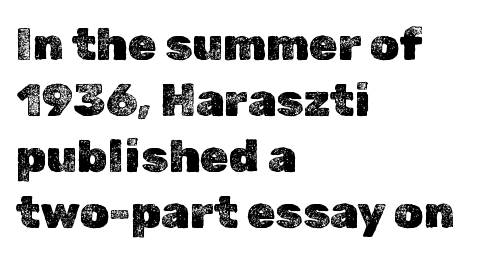
The image shows 46 px text type, upright; set left-aligned, line spacing 1.22x, normal letter spacing, not underlined; a medium x-height.
